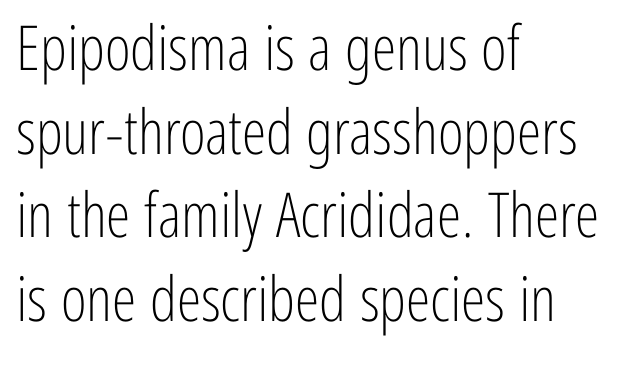
Q: Is the text bold? A: No.
Q: Is the text italic (slanted)? A: No, it is upright.
Q: Is the typeface a serif or a sans-serif typeface? A: Sans-serif.
Q: Is the text underlined? A: No.
Q: How is the paragraph aligned? A: Left-aligned.
Q: Is the spacing between letters normal or unusually wide? A: Normal.
Q: Is the spacing between lines tight, normal or loose? A: Normal.
Q: Width (condensed, normal, or wide)? A: Condensed.
Q: Stroke contrast? A: Low.
Q: x-height? A: Medium.
Q: Monospaced? A: No.
